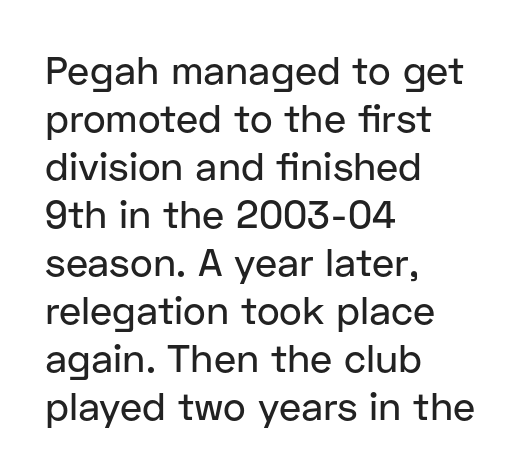
{"serif": "no", "italic": "no", "width": "normal", "stroke_contrast": "low", "x_height": "medium", "monospaced": "no", "underline": "no", "align": "left", "line_spacing_ratio": 1.23, "letter_spacing": "normal", "letter_spacing_em": 0.0, "glyph_px": 39}
